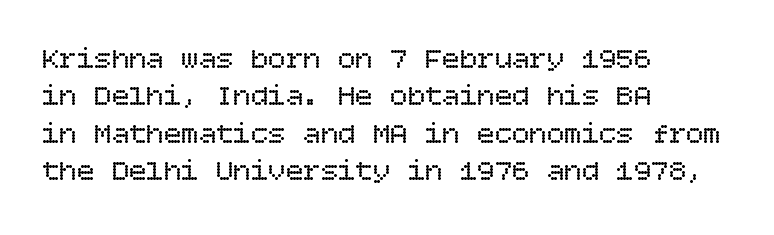
Honestly, there is no underline to notice here at all. Normally led — the rows are evenly, conventionally spaced. Glyph-to-glyph distance matches everyday printed text. When letters stand straight like this, we call the style roman or upright.
